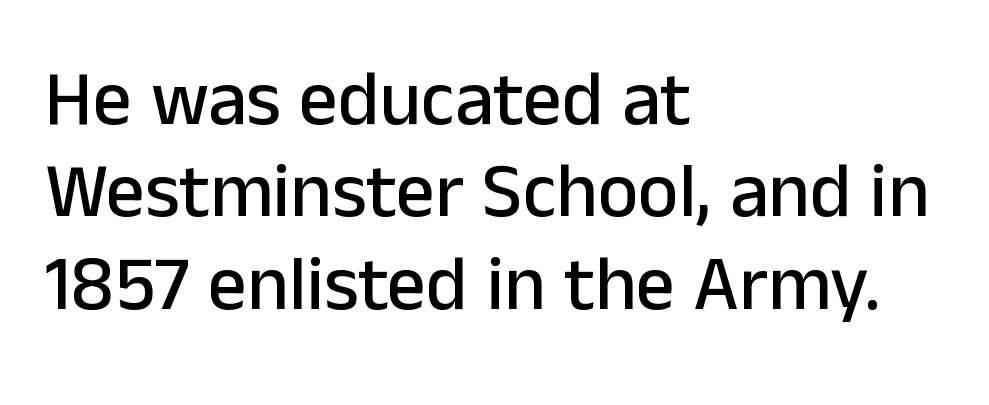
{"serif": "no", "italic": "no", "width": "normal", "stroke_contrast": "low", "x_height": "medium", "monospaced": "no", "underline": "no", "align": "left", "line_spacing_ratio": 1.2, "letter_spacing": "normal", "letter_spacing_em": 0.0, "glyph_px": 77}
